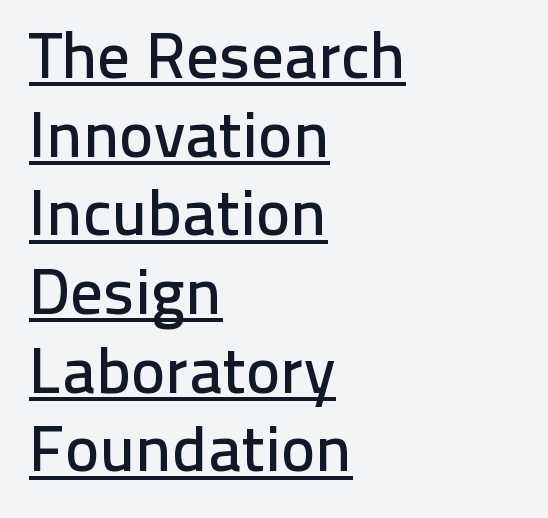
Q: Is the text italic (slanted)? A: No, it is upright.
Q: Is the typeface a serif or a sans-serif typeface? A: Sans-serif.
Q: Is the text underlined? A: Yes.
Q: How is the paragraph aligned? A: Left-aligned.
Q: Is the spacing between letters normal or unusually wide? A: Normal.
Q: Width (condensed, normal, or wide)? A: Normal.
Q: Stroke contrast? A: Low.
Q: x-height? A: Medium.
Q: Monospaced? A: No.
